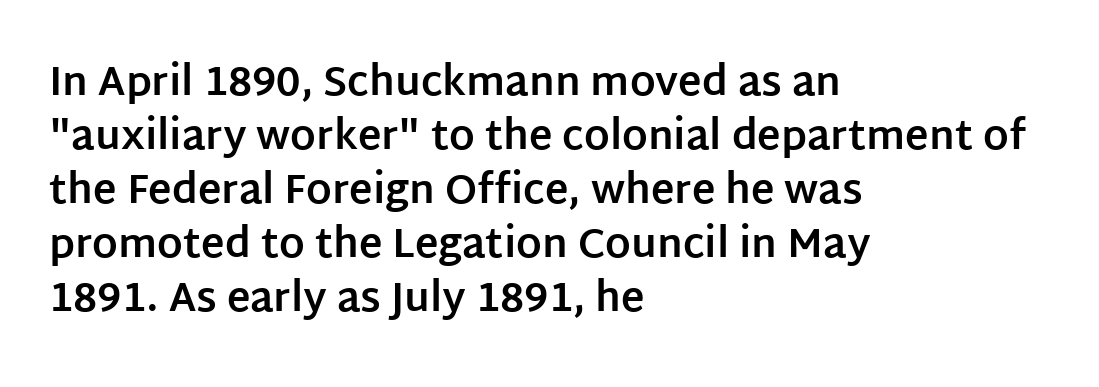
The image shows 40 px bold sans-serif type, upright; set left-aligned, normal line spacing (1.35x), normal letter spacing, not underlined; low stroke contrast and a large x-height.
